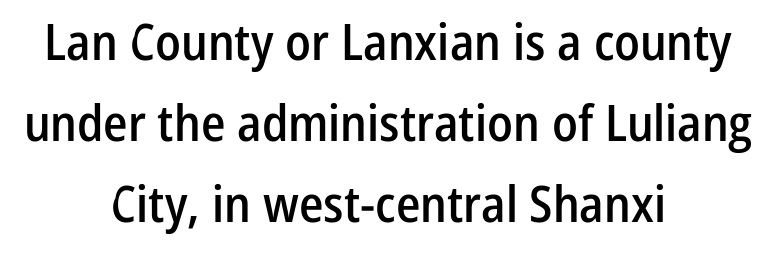
The image shows 50 px semibold, condensed sans-serif type, upright; set centered, normal line spacing (1.62x), normal letter spacing, not underlined; low stroke contrast and a medium x-height.
